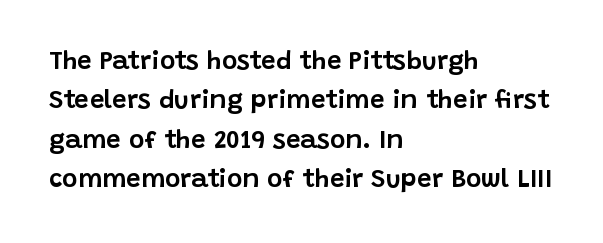
Q: Is the text italic (slanted)? A: No, it is upright.
Q: Is the text underlined? A: No.
Q: How is the paragraph aligned? A: Left-aligned.
Q: Is the spacing between letters normal or unusually wide? A: Normal.
Q: Is the spacing between lines tight, normal or loose? A: Normal.
